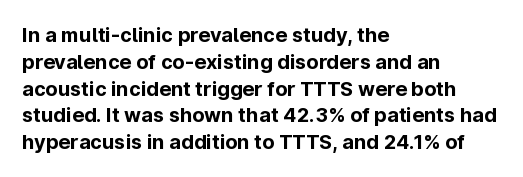
It's the straight-up-and-down kind of type. The letters sit at their default tracking, neither squeezed nor spread. Line starts are locked; line ends wander. This is heavy type, rendered in bold. Baseline-to-baseline distance is the conventional proportion of letter height.
